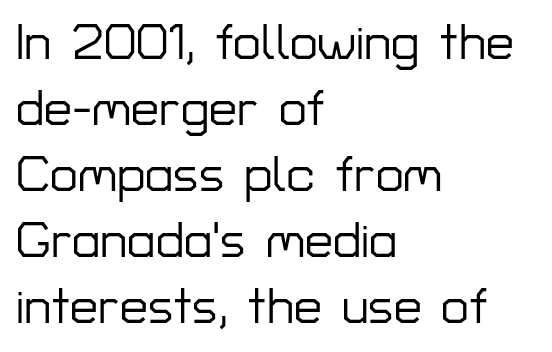
Q: Is the text italic (slanted)? A: No, it is upright.
Q: Is the typeface a serif or a sans-serif typeface? A: Sans-serif.
Q: Is the text underlined? A: No.
Q: How is the paragraph aligned? A: Left-aligned.
Q: Is the spacing between letters normal or unusually wide? A: Normal.
Q: Is the spacing between lines tight, normal or loose? A: Normal.
Q: Width (condensed, normal, or wide)? A: Normal.
Q: Stroke contrast? A: Low.
Q: x-height? A: Medium.
Q: Monospaced? A: No.
